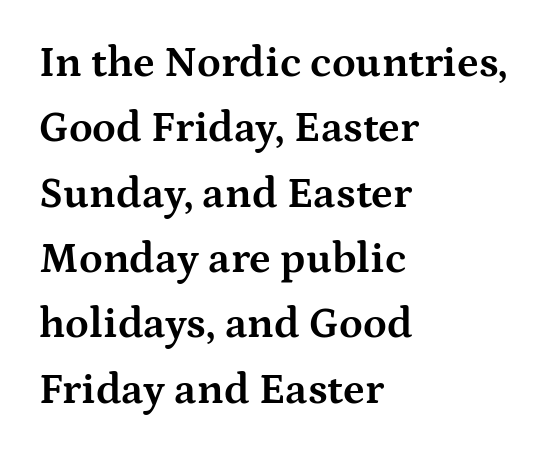
The image shows 43 px bold, wide serif type, upright; set left-aligned, normal line spacing (1.52x), normal letter spacing, not underlined; medium stroke contrast and a medium x-height.
